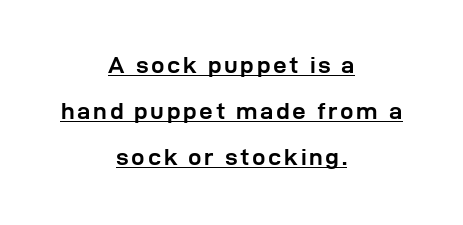
The image shows 24 px bold type, upright; set centered, loose line spacing (1.91x), underlined.
